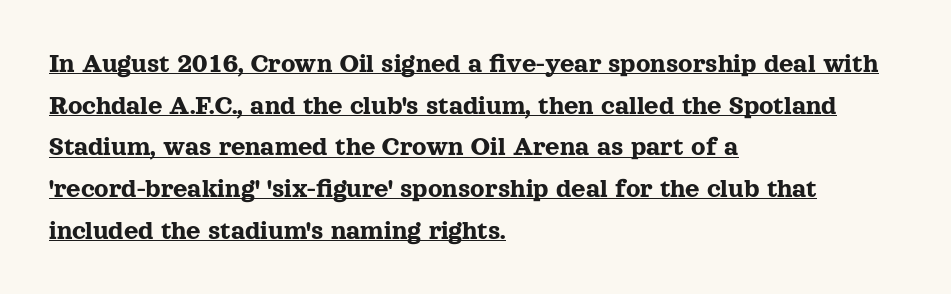
Students, observe the line beneath the letters — that is underlining. Stroke terminals: seriffed. Spacing between characters is what you'd get straight out of the box. Each letter keeps its own natural width here, so spacing adapts to shape. You can tell it's not italic because the verticals are truly vertical. Horizontal bands of white between lines are of average thickness.
